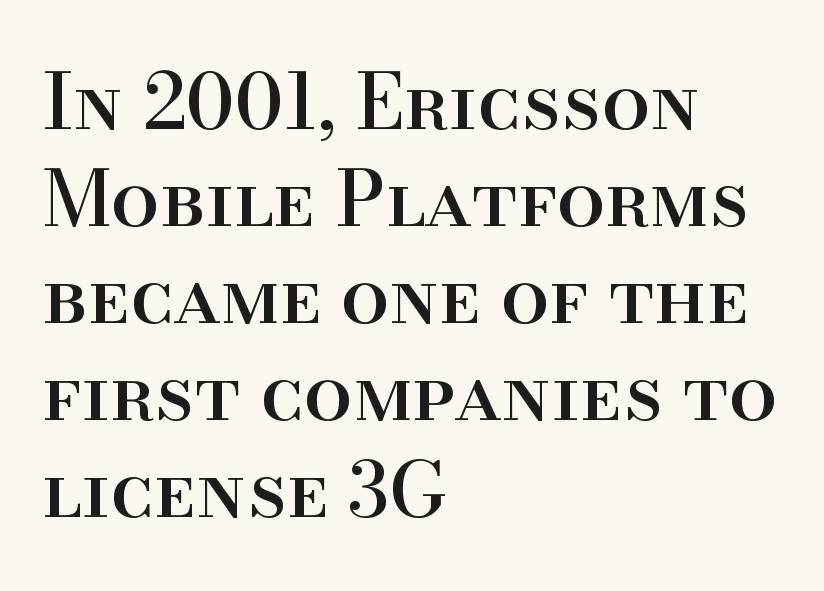
Honestly, the row spacing looks completely unremarkable. The letters stand straight up with perfectly vertical stems. The passage shown has conventional tracking throughout. Regarding serifs, this sample has them. The letters advance in unequal steps, a hallmark of proportional type.
